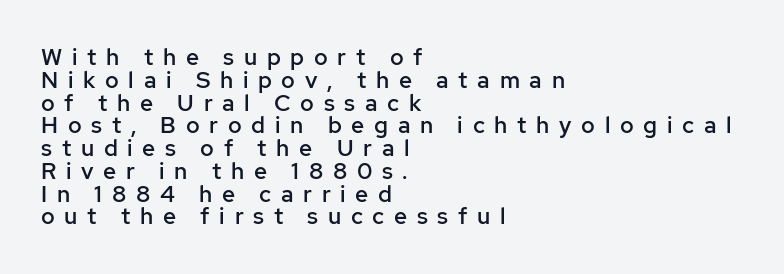
The image shows 23 px text type, upright; set left-aligned, tight line spacing (0.99x), unusually wide letter spacing (+0.42 em), not underlined.
